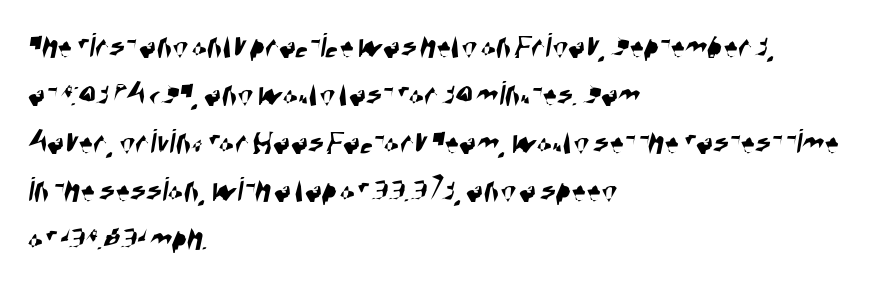
Q: Is the typeface a serif or a sans-serif typeface? A: Sans-serif.
Q: Is the text underlined? A: No.
Q: How is the paragraph aligned? A: Left-aligned.
Q: Is the spacing between letters normal or unusually wide? A: Normal.
Q: Is the spacing between lines tight, normal or loose? A: Normal.
Q: Width (condensed, normal, or wide)? A: Condensed.
Q: Stroke contrast? A: High.
Q: x-height? A: Large.
Q: Monospaced? A: No.
